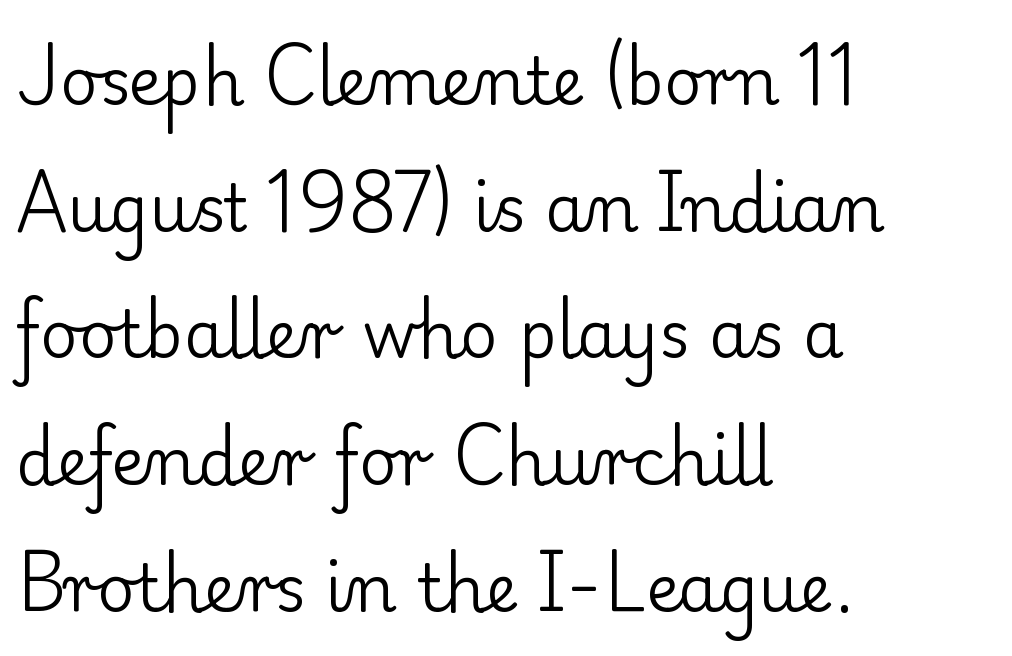
The image shows 65 px regular-weight serif type, upright; set left-aligned, loose line spacing (1.95x), normal letter spacing, not underlined; low stroke contrast and a small x-height.
